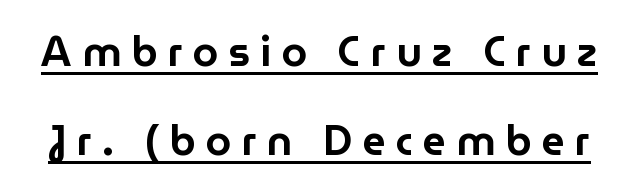
{"serif": "no", "italic": "no", "width": "normal", "stroke_contrast": "low", "x_height": "medium", "monospaced": "no", "underline": "yes", "line_spacing": "loose", "line_spacing_ratio": 2.18, "letter_spacing": "wide", "letter_spacing_em": 0.25, "glyph_px": 41}
